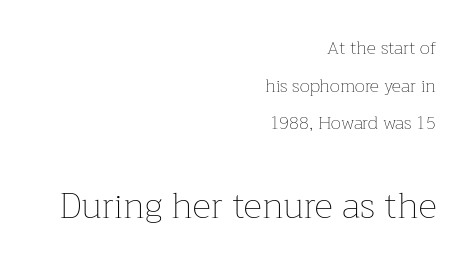
{"italic": "no", "bold": "no", "weight": "thin", "width": "normal", "stroke_contrast": "low", "x_height": "medium", "monospaced": "no", "underline": "no", "align": "right", "line_spacing": "loose", "line_spacing_ratio": 2.09, "letter_spacing": "normal", "letter_spacing_em": 0.0, "larger_block": "second", "size_ratio": 2.0, "glyph_px": 36}
